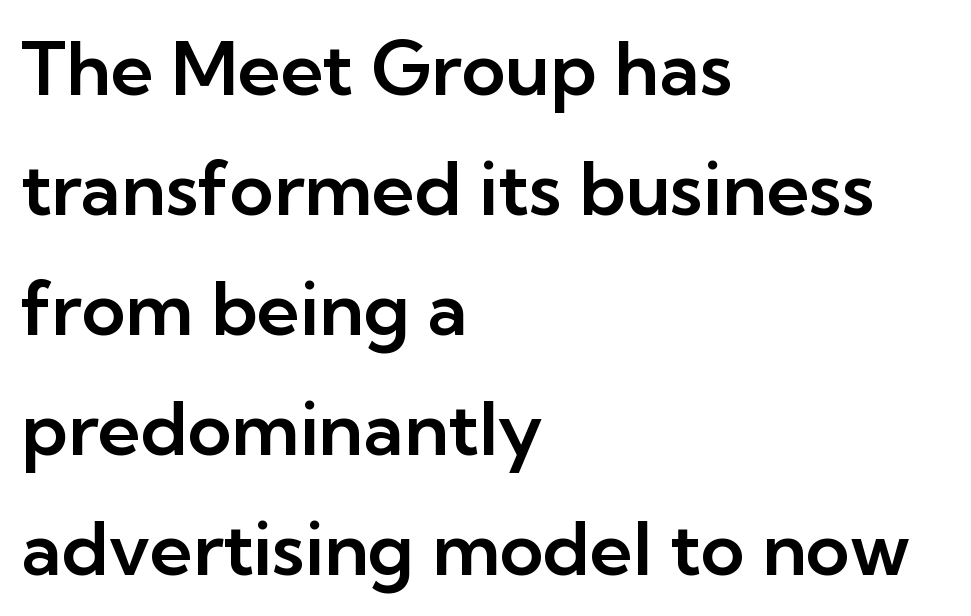
These lines are set flush left with a ragged right edge. Characters remain perfectly vertical along every line. Is there much room between lines? A standard amount, neither cramped nor airy. Quick note: underline off.
